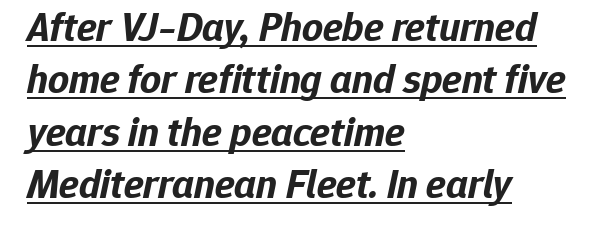
The leading is moderate, giving the passage an even texture. These lines keep a tight, regular rhythm from letter to letter. Spacing verdict: proportional, widths tailored to each character. Every letter is thick-stroked: bold, no question.
